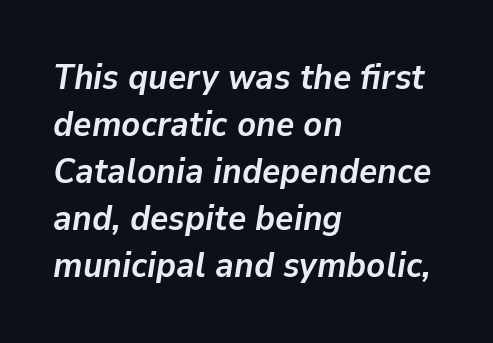
The image shows 35 px semibold type, italic (leaning right); set left-aligned, normal line spacing (1.34x), normal letter spacing, not underlined; low stroke contrast and a medium x-height.
